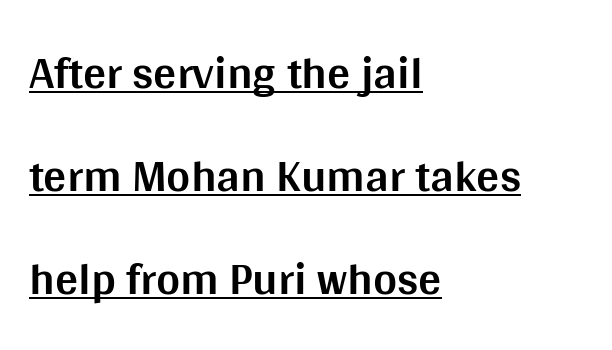
The letters advance in unequal steps, a hallmark of proportional type. The rendering uses the underline text-decoration. Strokes here are thick enough to call this a true bold. Glyph-to-glyph distance matches everyday printed text. Nope, not italic — everything's standing straight.
